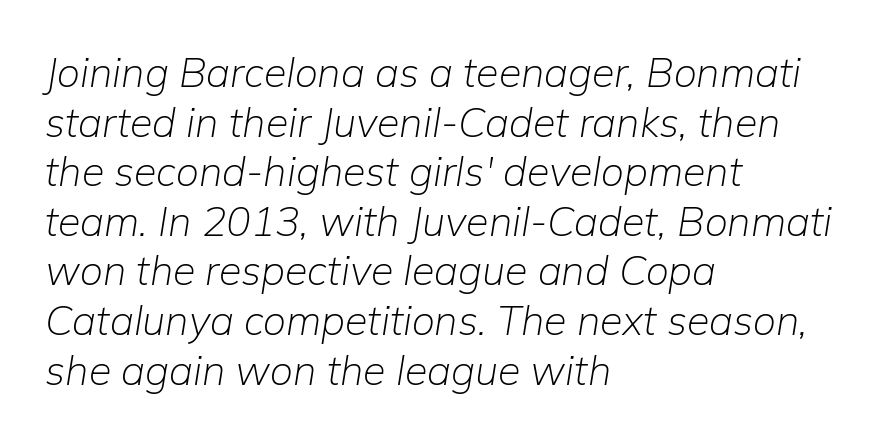
The image shows 41 px light type, italic (leaning right); set left-aligned, line spacing 1.21x, normal letter spacing, not underlined; low stroke contrast and a medium x-height.
